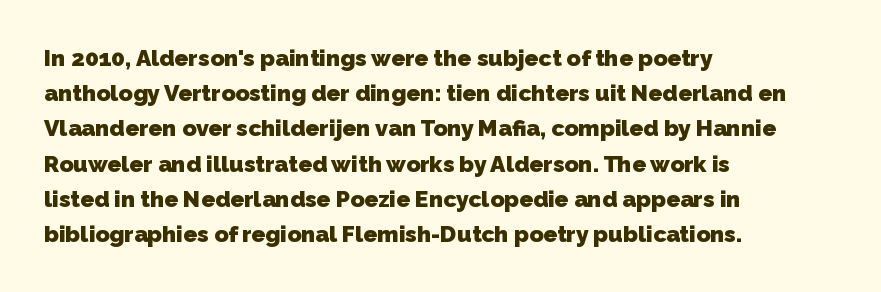
Emphasis by weight is at full strength: bold. The space between consecutive lines is moderate. This rendering uses left alignment, leaving the right contour irregular. Plain, unruled lines of type. Honestly, the letter spacing is just normal — you wouldn't notice it.
